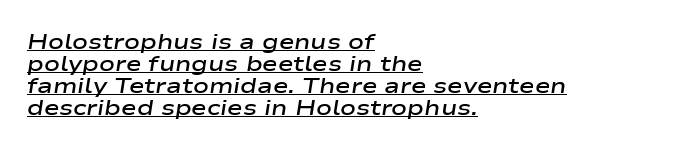
The gaps between neighbouring characters are ordinary and unremarkable. Is the type bold? Partly — it's a semibold, heavier than regular but not fully bold. Every row of glyphs begins at an identical x-position on the left. The line-height multiplier appears low, near solid setting. Emphasis-style slanted type is in use. Glance below the letters and you will spot a drawn line.
